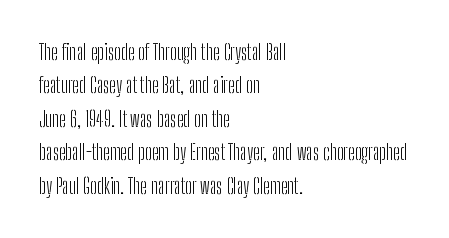
How would I describe the line gaps? Plain and ordinary. Weight: in the light-to-regular range. The type is set solid horizontally, with unmodified tracking. The lines are quadded left.
